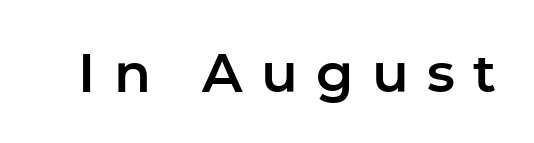
A typesetter would mark this as roman, not italic. Each letter's strokes conclude bluntly, with no projecting serifs. These lines have a slow, spaced-out rhythm from letter to letter. The zone under the glyphs is completely vacant. A typesetter would call this proportional, since set widths differ per character.
